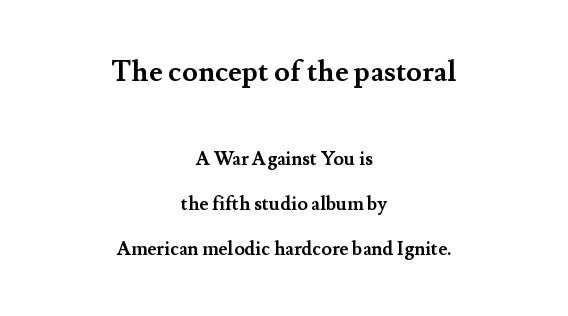
Is this a fixed-width face? No — the glyphs have proportional, varying widths. The lettering holds an erect, upright posture throughout. A student would call this center alignment; a typographer would say set centered. Large over small — that's the arrangement of the two blocks here. A great deal of white space separates one row of letters from the next. A full-strength bold gives these letters their thick strokes.
